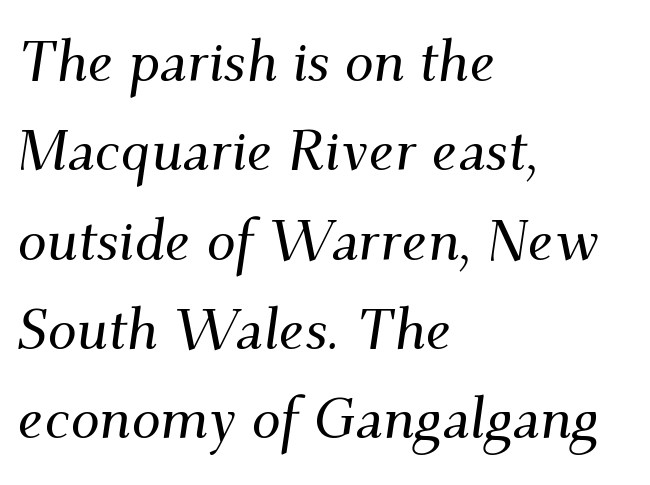
Q: Is the text italic (slanted)? A: Yes, it leans right by about 9 degrees.
Q: Is the typeface a serif or a sans-serif typeface? A: Serif.
Q: Is the text underlined? A: No.
Q: How is the paragraph aligned? A: Left-aligned.
Q: Is the spacing between letters normal or unusually wide? A: Normal.
Q: Is the spacing between lines tight, normal or loose? A: Normal.
Q: Width (condensed, normal, or wide)? A: Normal.
Q: Stroke contrast? A: Medium.
Q: x-height? A: Small.
Q: Monospaced? A: No.
